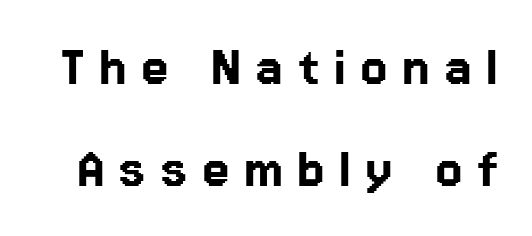
{"serif": "no", "italic": "no", "width": "normal", "stroke_contrast": "low", "x_height": "medium", "monospaced": "no", "underline": "no", "line_spacing": "normal", "line_spacing_ratio": 1.65, "letter_spacing": "wide", "letter_spacing_em": 0.23, "glyph_px": 62}
